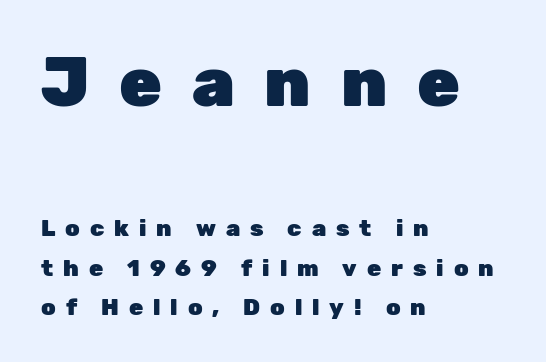
Q: Is the text bold? A: Yes.
Q: Is the text italic (slanted)? A: No, it is upright.
Q: Is the typeface a serif or a sans-serif typeface? A: Sans-serif.
Q: Is the text underlined? A: No.
Q: How is the paragraph aligned? A: Left-aligned.
Q: Is the spacing between letters normal or unusually wide? A: Unusually wide.
Q: Which block of text is set in a larger size, the first (top) or the second (bottom)? A: The first (top) one.
Q: Width (condensed, normal, or wide)? A: Normal.
Q: Stroke contrast? A: Low.
Q: x-height? A: Medium.
Q: Monospaced? A: No.
